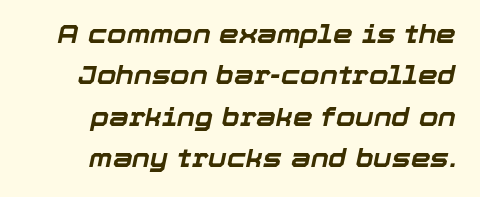
This rendering uses right alignment, leaving the left contour irregular. Check under the words: just untouched page. The horizontal fit of the characters is conventional and even. The passage shown leans; its letterforms are oblique. Strong, thick strokes mark this as bold type.
